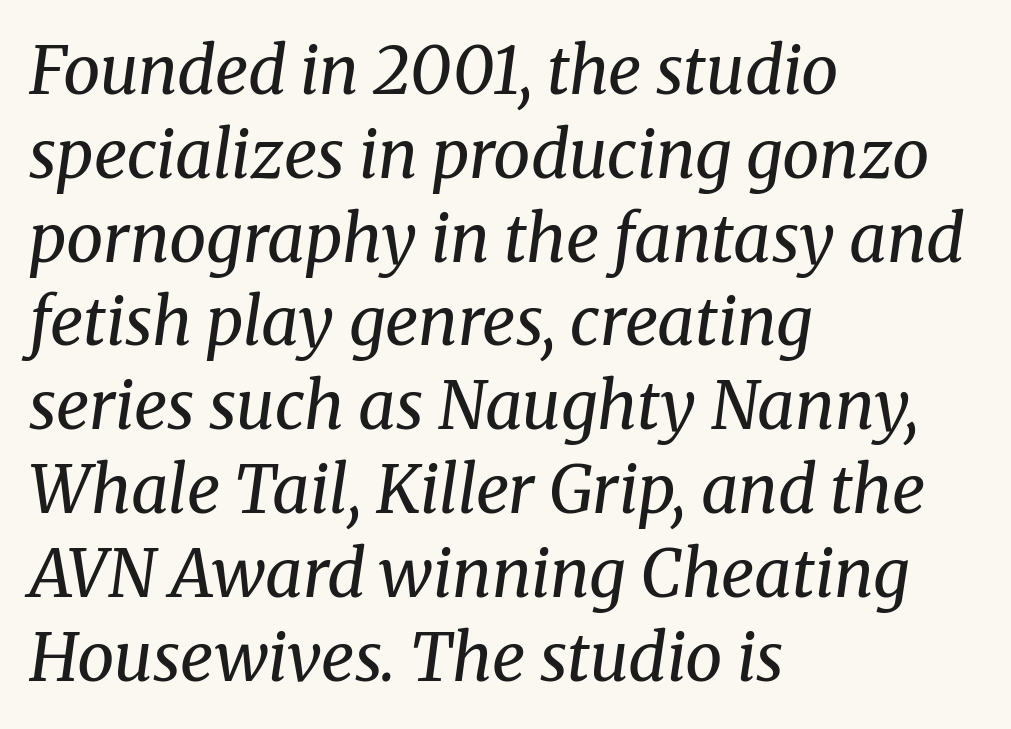
{"serif": "yes", "italic": "yes", "lean": "right", "slant_degrees": 8, "bold": "no", "weight": "regular", "width": "normal", "stroke_contrast": "medium", "x_height": "medium", "monospaced": "no", "underline": "no", "align": "left", "line_spacing": "normal", "line_spacing_ratio": 1.27, "letter_spacing": "normal", "letter_spacing_em": 0.0, "glyph_px": 66}
